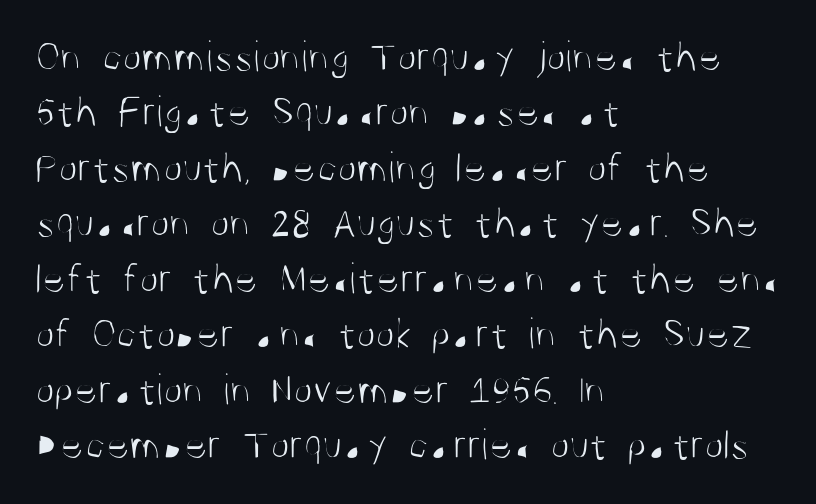
Q: Is the text bold? A: No.
Q: Is the text italic (slanted)? A: No, it is upright.
Q: Is the typeface a serif or a sans-serif typeface? A: Sans-serif.
Q: Is the text underlined? A: No.
Q: How is the paragraph aligned? A: Left-aligned.
Q: Is the spacing between letters normal or unusually wide? A: Normal.
Q: Is the spacing between lines tight, normal or loose? A: Normal.
Q: Width (condensed, normal, or wide)? A: Condensed.
Q: Stroke contrast? A: Medium.
Q: x-height? A: Large.
Q: Monospaced? A: No.
